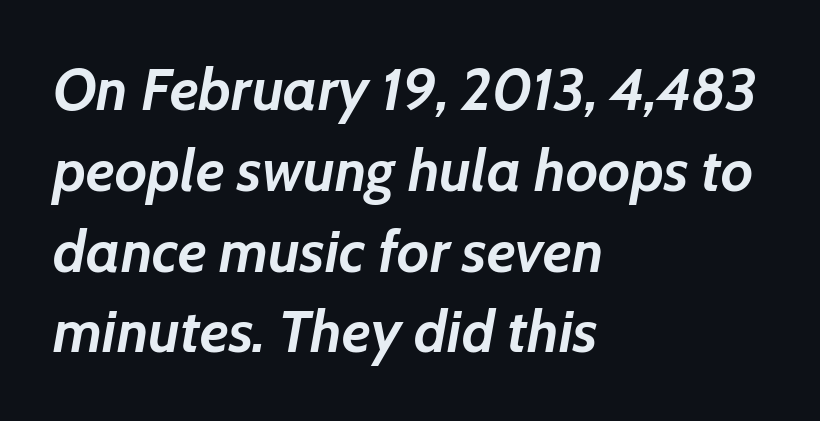
The image shows 59 px semibold type, italic (leaning right); set left-aligned, normal line spacing (1.37x), normal letter spacing, not underlined; low stroke contrast and a medium x-height.
